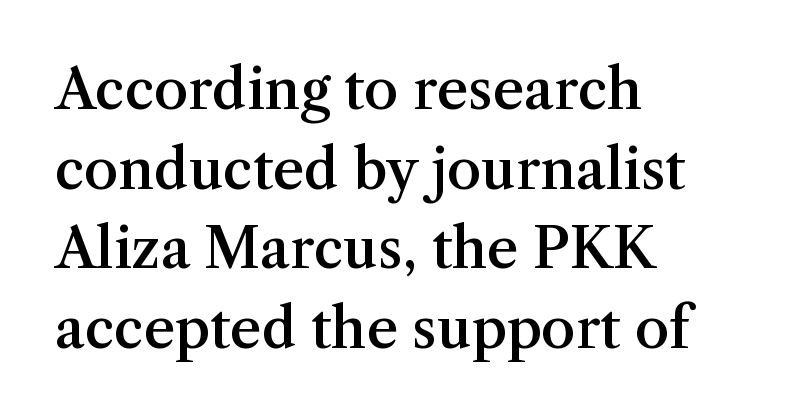
I'd describe the lettering as semibold — firm but not a full bold. Words appear dense and cohesive because spacing is normal. Little horizontal feet cap the strokes, marking this as serif type. Only glyphs here, with clear space below each row. The letters advance in unequal steps, a hallmark of proportional type. Honestly, the row spacing looks completely unremarkable.
